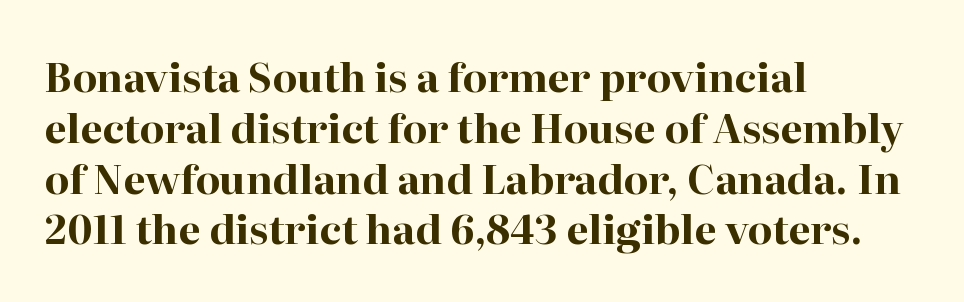
Q: Is the text bold? A: Yes.
Q: Is the text italic (slanted)? A: No, it is upright.
Q: Is the typeface a serif or a sans-serif typeface? A: Serif.
Q: Is the text underlined? A: No.
Q: How is the paragraph aligned? A: Left-aligned.
Q: Is the spacing between letters normal or unusually wide? A: Normal.
Q: Is the spacing between lines tight, normal or loose? A: Normal.
Q: Width (condensed, normal, or wide)? A: Normal.
Q: Stroke contrast? A: High.
Q: x-height? A: Medium.
Q: Monospaced? A: No.
